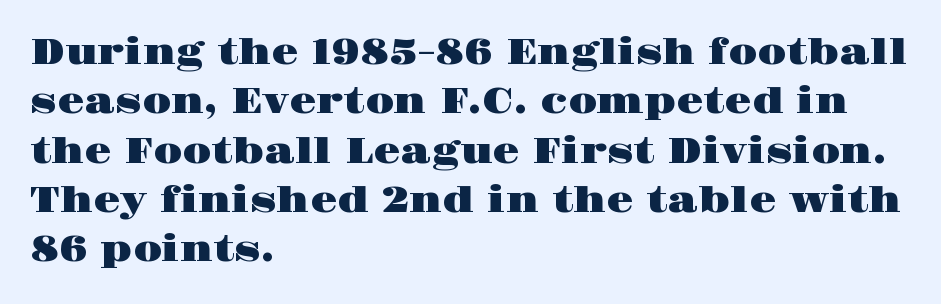
Q: Is the text italic (slanted)? A: No, it is upright.
Q: Is the typeface a serif or a sans-serif typeface? A: Serif.
Q: Is the text underlined? A: No.
Q: How is the paragraph aligned? A: Left-aligned.
Q: Is the spacing between letters normal or unusually wide? A: Normal.
Q: Is the spacing between lines tight, normal or loose? A: Normal.
Q: Width (condensed, normal, or wide)? A: Wide.
Q: Stroke contrast? A: High.
Q: x-height? A: Large.
Q: Monospaced? A: No.
